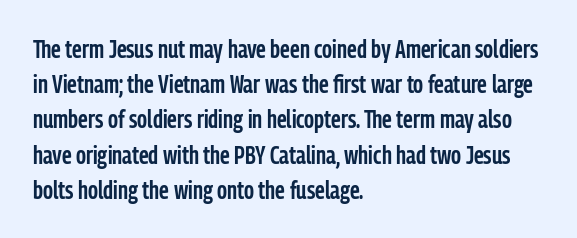
The image shows 25 px text type, upright; set left-aligned, normal line spacing (1.41x), normal letter spacing, not underlined.
